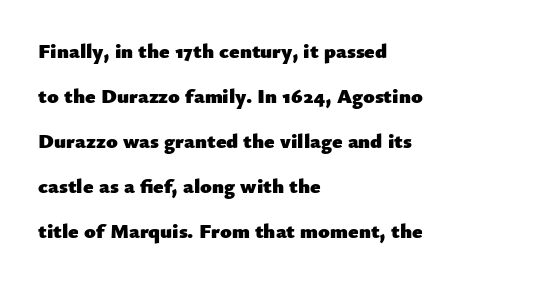
The space between consecutive lines is lavish. Letters rest on an invisible, unmarked baseline. A typesetter would mark this as roman, not italic. Caption: standard tracking, unaltered.
